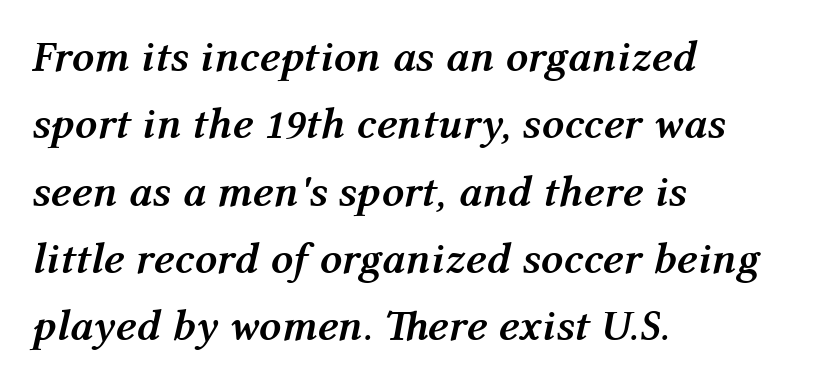
Here the designer chose a conventional face with non-uniform glyph widths. Chunky letters — that's bold for sure. Check under the words: just untouched page. The type is set solid horizontally, with unmodified tracking.
